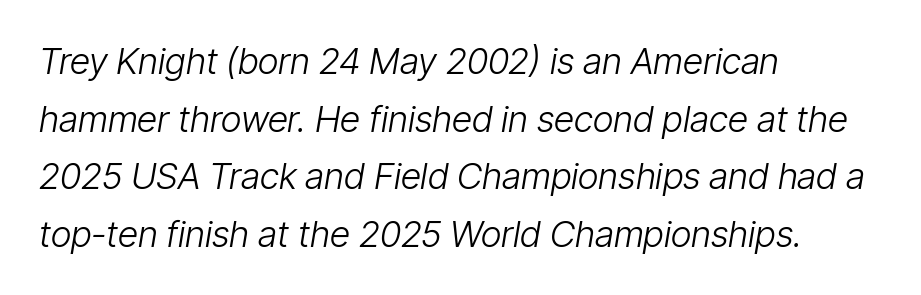
{"italic": "yes", "lean": "right", "slant_degrees": 9, "bold": "no", "weight": "light", "width": "condensed", "stroke_contrast": "low", "x_height": "medium", "monospaced": "no", "underline": "no", "align": "left", "line_spacing": "normal", "line_spacing_ratio": 1.6, "letter_spacing": "normal", "letter_spacing_em": 0.0, "glyph_px": 36}
